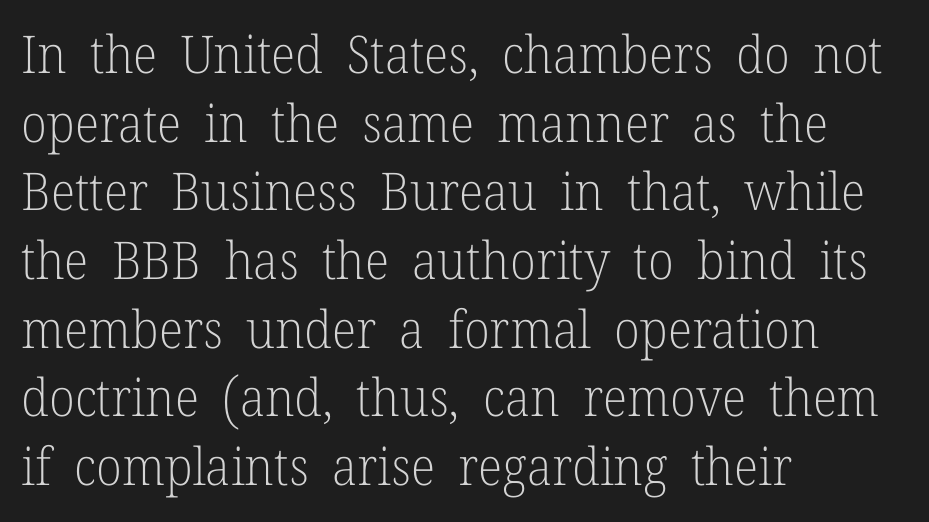
Interline gaps are of average width in this sample. The typesetting does not lean heavy: it is not bold. Do the letters lean? They stand straight. Quick note: underline off.
